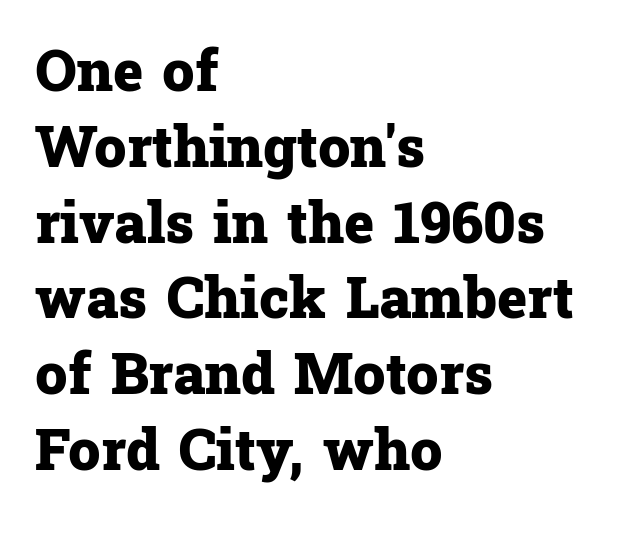
The image shows 57 px heavy serif type, upright; set left-aligned, normal line spacing (1.33x), normal letter spacing, not underlined; low stroke contrast and a medium x-height.
